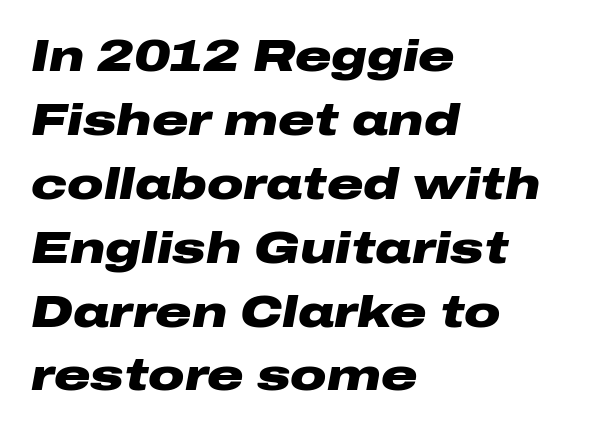
Yep, that's italic — everything's leaning. This rendering features lettering with no underline. This sample has the flowing, uneven cadence of proportional lettering. Short and long lines alike share a common starting point at left. These lines sit exactly where default settings would place them.
